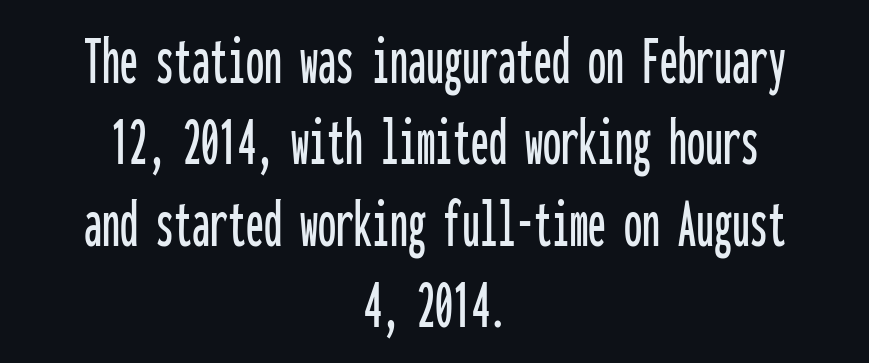
The glyphs are unaccompanied by any horizontal stroke below them. Leading is clearly below the norm, producing a dense column. The typesetter chose a symmetrical, centered arrangement here. This sample uses plain, unmodified letter spacing. Each letter, wide or thin by design, is forced into the same width here. Letterform terminals end flat and unadorned throughout the passage.
